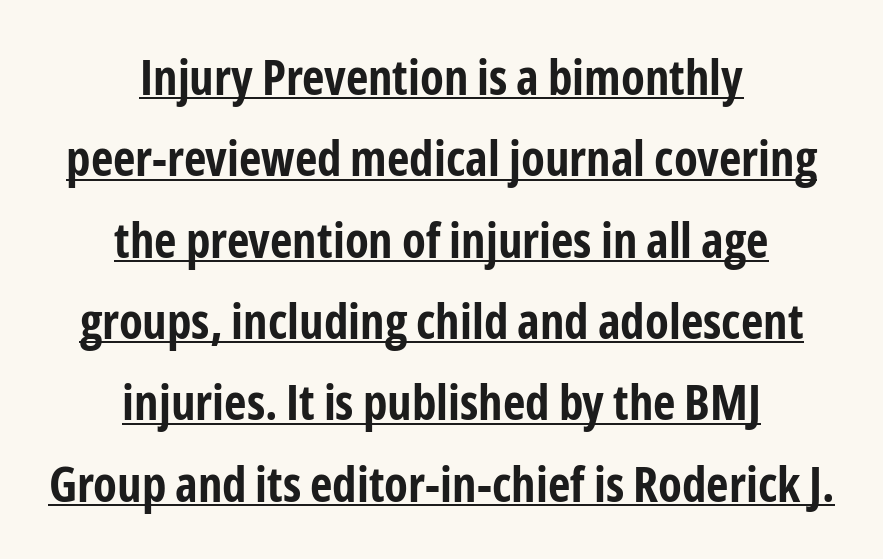
The image shows 49 px bold, condensed sans-serif type, upright; set centered, normal line spacing (1.66x), normal letter spacing, underlined; low stroke contrast and a medium x-height.
